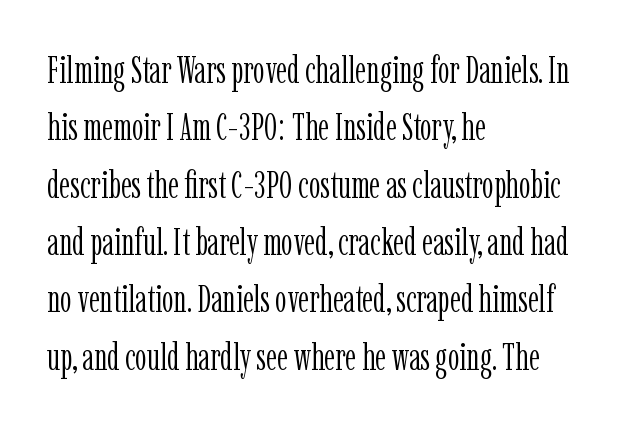
The image shows 37 px light, condensed serif type, upright; set left-aligned, normal line spacing (1.55x), normal letter spacing, not underlined; low stroke contrast and a medium x-height.
